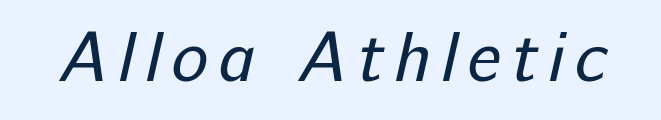
{"serif": "no", "bold": "no", "weight": "regular", "width": "normal", "stroke_contrast": "low", "x_height": "medium", "monospaced": "no", "underline": "no", "glyph_px": 69}
